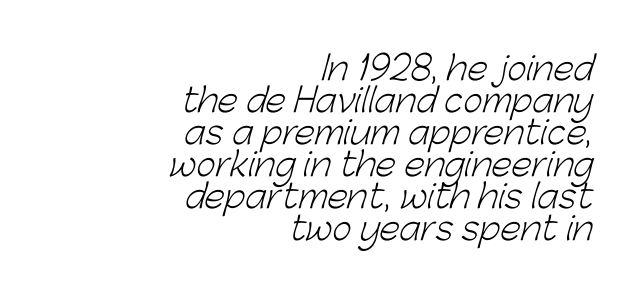
Between one letter and the next there's only the usual sliver of space. Here the designer chose a conventional face with non-uniform glyph widths. Underline: absent. No extra ink here — the face is not bold. If you drew a ruler down the right edge, every line would touch it.
